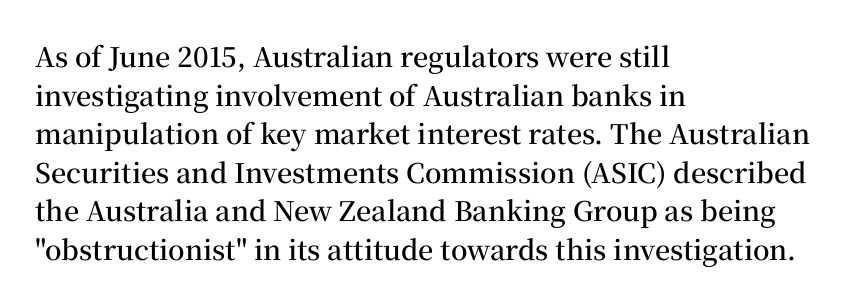
{"italic": "no", "bold": "semi", "underline": "no", "align": "left", "line_spacing": "normal", "line_spacing_ratio": 1.43, "letter_spacing": "normal", "letter_spacing_em": 0.0, "glyph_px": 27}
